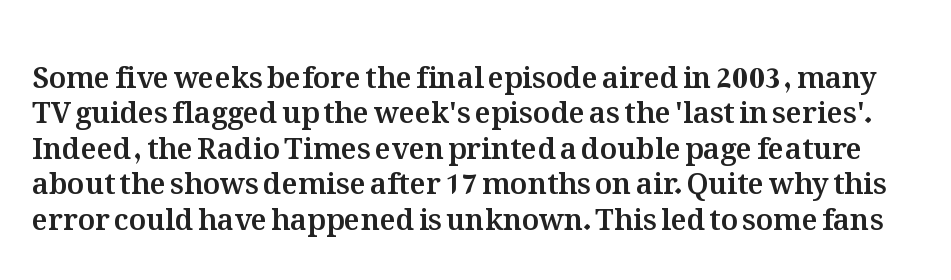
The image shows 29 px text type, upright; set line spacing 1.22x, normal letter spacing, not underlined; medium stroke contrast and a medium x-height.
